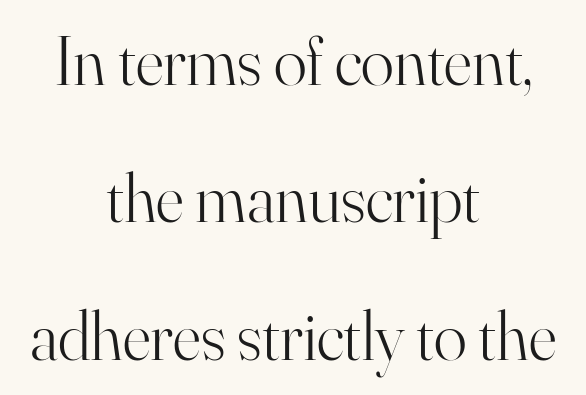
Q: Is the text bold? A: No.
Q: Is the text italic (slanted)? A: No, it is upright.
Q: Is the typeface a serif or a sans-serif typeface? A: Serif.
Q: Is the text underlined? A: No.
Q: How is the paragraph aligned? A: Centered.
Q: Is the spacing between letters normal or unusually wide? A: Normal.
Q: Is the spacing between lines tight, normal or loose? A: Loose.
Q: Width (condensed, normal, or wide)? A: Normal.
Q: Stroke contrast? A: High.
Q: x-height? A: Small.
Q: Monospaced? A: No.
